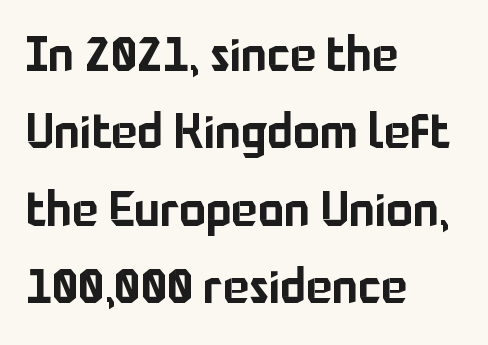
Q: Is the text italic (slanted)? A: No, it is upright.
Q: Is the typeface a serif or a sans-serif typeface? A: Sans-serif.
Q: Is the text underlined? A: No.
Q: How is the paragraph aligned? A: Left-aligned.
Q: Is the spacing between letters normal or unusually wide? A: Normal.
Q: Is the spacing between lines tight, normal or loose? A: Normal.
Q: Width (condensed, normal, or wide)? A: Normal.
Q: Stroke contrast? A: Low.
Q: x-height? A: Medium.
Q: Monospaced? A: No.
